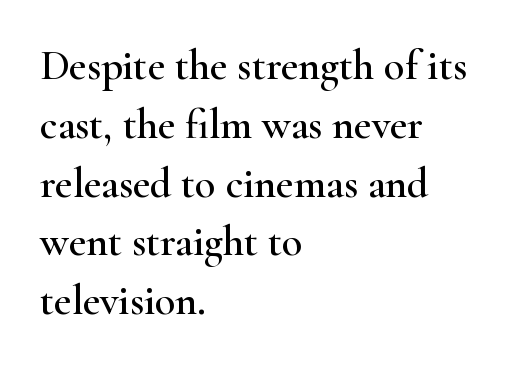
Q: Is the text italic (slanted)? A: No, it is upright.
Q: Is the typeface a serif or a sans-serif typeface? A: Serif.
Q: Is the text underlined? A: No.
Q: How is the paragraph aligned? A: Left-aligned.
Q: Is the spacing between letters normal or unusually wide? A: Normal.
Q: Is the spacing between lines tight, normal or loose? A: Normal.
Q: Width (condensed, normal, or wide)? A: Wide.
Q: Stroke contrast? A: High.
Q: x-height? A: Small.
Q: Monospaced? A: No.
